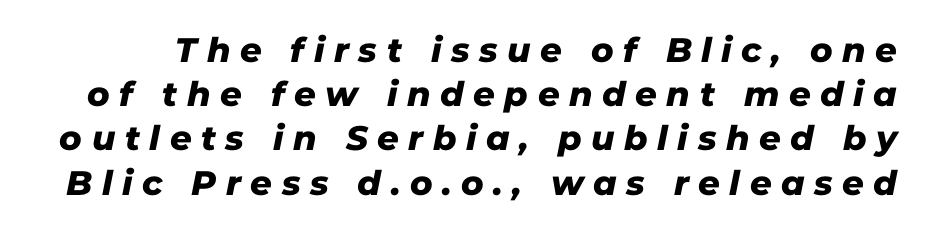
The image shows 34 px sans-serif type; set normal line spacing (1.3x), unusually wide letter spacing (+0.28 em), not underlined; low stroke contrast and a medium x-height.
